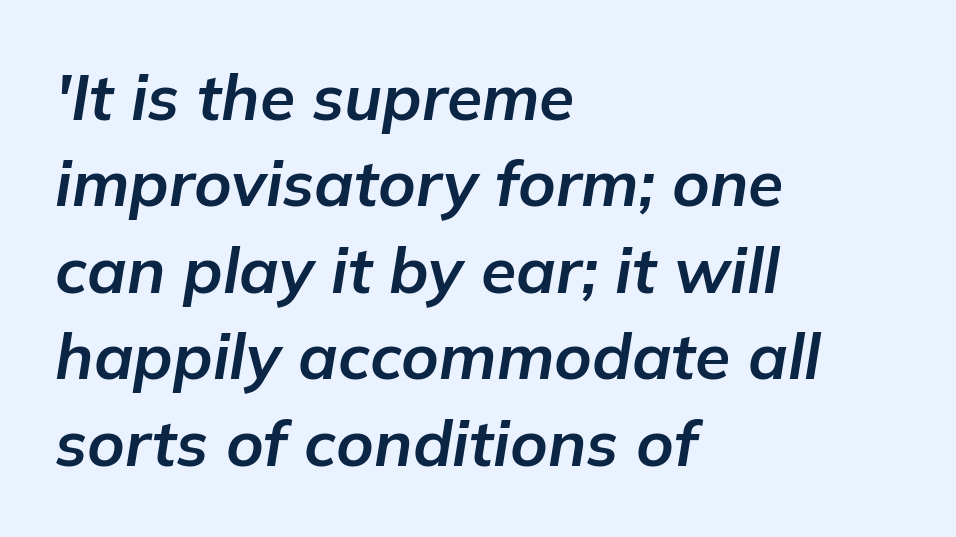
The image shows 64 px bold type, italic (leaning right); set left-aligned, normal line spacing (1.35x), normal letter spacing, not underlined; low stroke contrast and a medium x-height.
